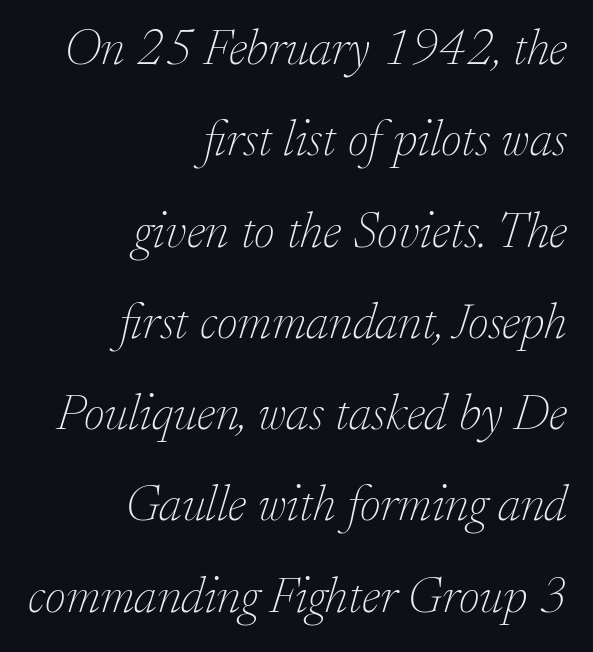
The typesetting does not lean heavy: it is not bold. Beneath every word, the page is bare. Are there feet on the stems? There are — it's a serif. Here the glyphs are tracked normally, forming tight word shapes. Note the varied advance widths — an 'i' is clearly narrower than an 'm'. Layout note: lines flush right.
